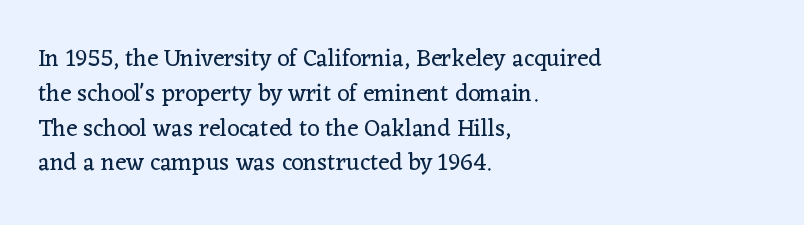
The image shows 24 px text type, upright; set left-aligned, normal line spacing (1.45x), normal letter spacing, not underlined.
